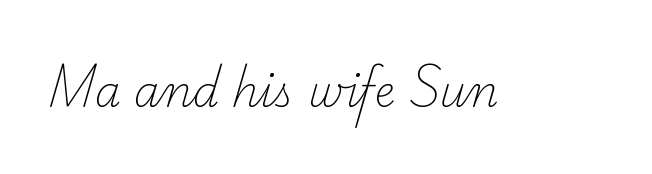
The image shows 42 px light serif type; set normal letter spacing, not underlined; low stroke contrast and a small x-height.
